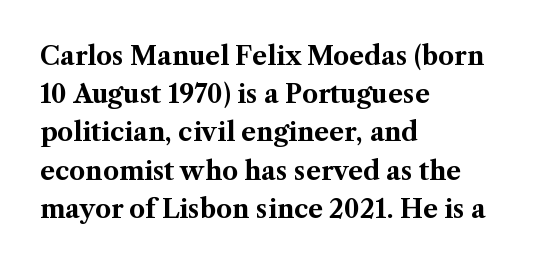
Q: Is the text bold? A: Yes.
Q: Is the text italic (slanted)? A: No, it is upright.
Q: Is the text underlined? A: No.
Q: How is the paragraph aligned? A: Left-aligned.
Q: Is the spacing between letters normal or unusually wide? A: Normal.
Q: Is the spacing between lines tight, normal or loose? A: Normal.
